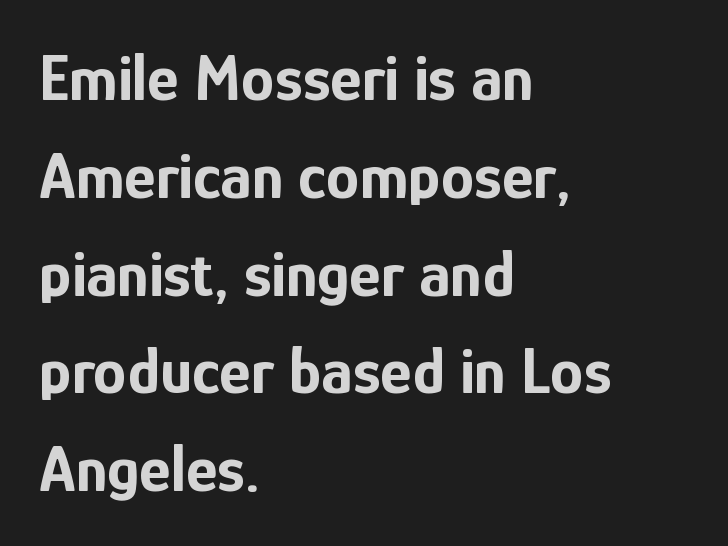
{"serif": "no", "italic": "no", "bold": "yes", "weight": "bold", "width": "condensed", "stroke_contrast": "low", "x_height": "medium", "monospaced": "no", "underline": "no", "align": "left", "line_spacing": "normal", "line_spacing_ratio": 1.46, "letter_spacing": "normal", "letter_spacing_em": 0.0, "glyph_px": 67}
